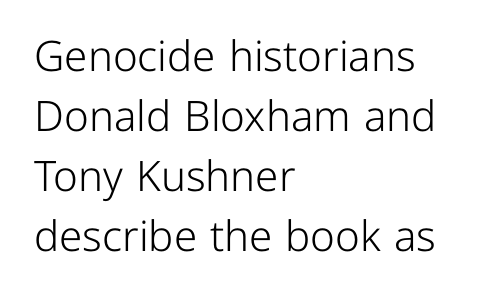
{"serif": "no", "italic": "no", "bold": "no", "weight": "light", "width": "normal", "stroke_contrast": "low", "x_height": "medium", "monospaced": "no", "underline": "no", "align": "left", "line_spacing": "normal", "line_spacing_ratio": 1.43, "letter_spacing": "normal", "letter_spacing_em": 0.0, "glyph_px": 42}
